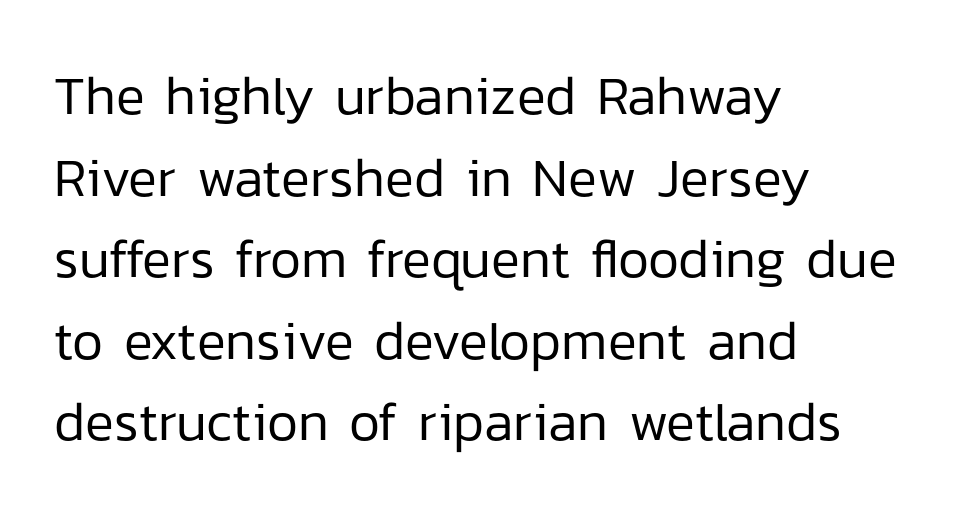
The image shows 54 px regular-weight sans-serif type, upright; set left-aligned, normal line spacing (1.51x), normal letter spacing, not underlined; low stroke contrast and a medium x-height.
